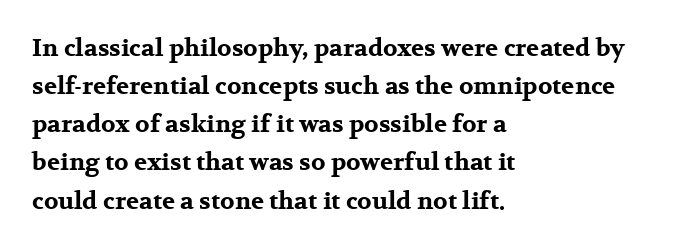
{"italic": "no", "bold": "yes", "underline": "no", "align": "left", "line_spacing": "normal", "line_spacing_ratio": 1.59, "letter_spacing": "normal", "letter_spacing_em": 0.0, "glyph_px": 24}
